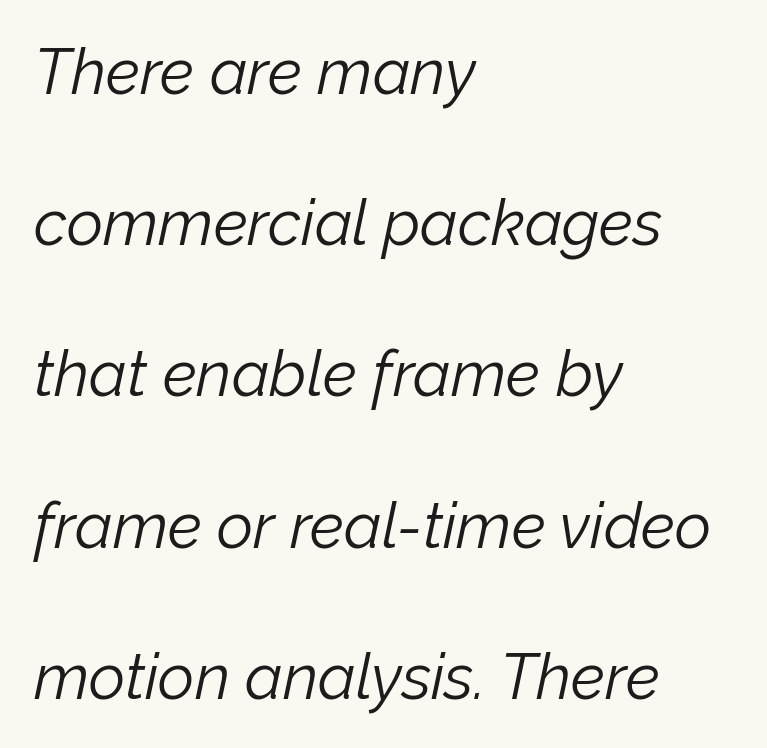
The image shows 63 px light type, italic (leaning right); set left-aligned, loose line spacing (2.4x), normal letter spacing, not underlined; low stroke contrast and a medium x-height.
